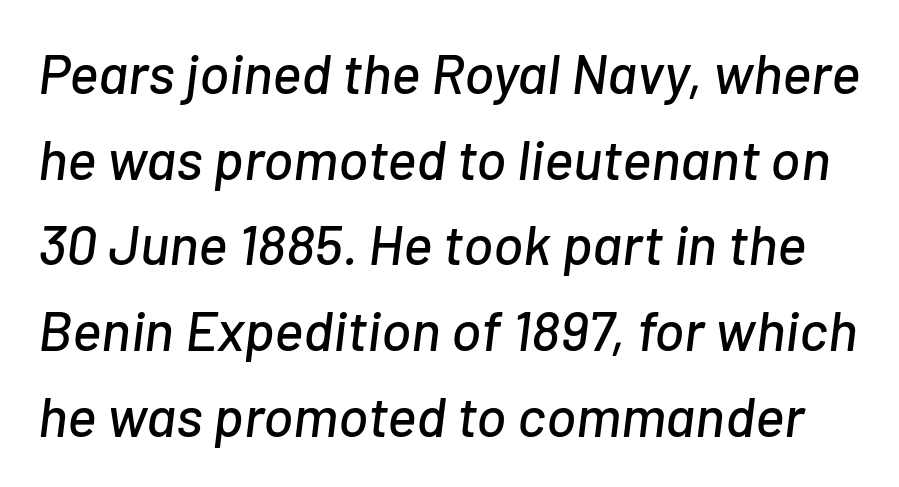
The typography opts for an oblique posture over an upright one. In terms of letterspacing, this is plain default setting. Underlining? Definitely not there. Spacing verdict: proportional, widths tailored to each character. Students, observe: this is what conventionally led text looks like.
